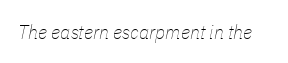
{"italic": "yes", "lean": "right", "slant_degrees": 11, "bold": "no", "underline": "no", "letter_spacing": "normal", "letter_spacing_em": 0.0, "glyph_px": 20}
